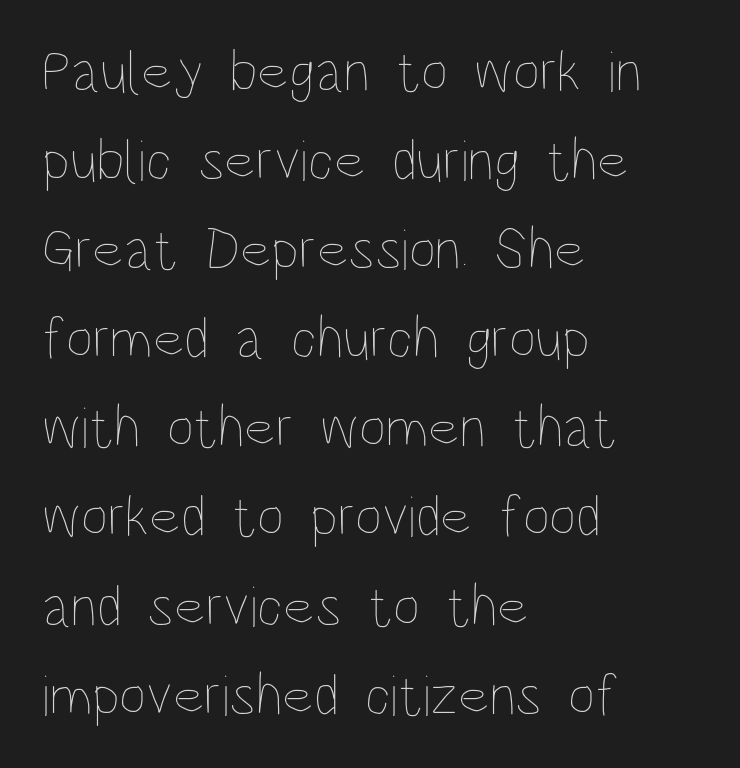
{"italic": "no", "bold": "no", "weight": "thin", "width": "condensed", "stroke_contrast": "low", "x_height": "large", "monospaced": "no", "underline": "no", "align": "left", "line_spacing": "normal", "line_spacing_ratio": 1.51, "letter_spacing": "normal", "letter_spacing_em": 0.0, "glyph_px": 59}
